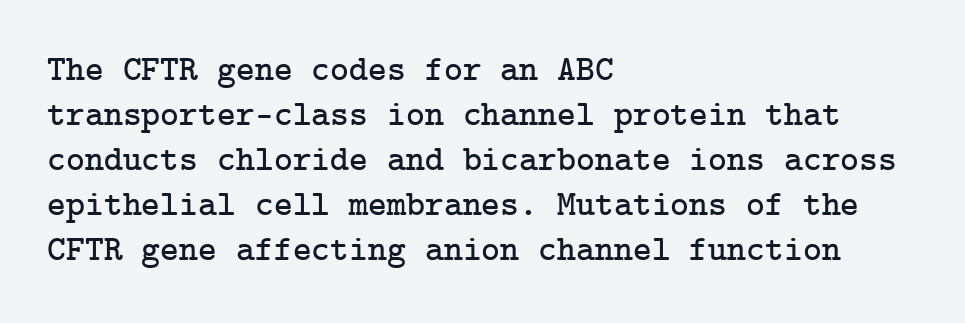
Q: Is the text italic (slanted)? A: No, it is upright.
Q: Is the typeface a serif or a sans-serif typeface? A: Serif.
Q: Is the text underlined? A: No.
Q: How is the paragraph aligned? A: Left-aligned.
Q: Is the spacing between letters normal or unusually wide? A: Normal.
Q: Is the spacing between lines tight, normal or loose? A: Normal.
Q: Width (condensed, normal, or wide)? A: Normal.
Q: Stroke contrast? A: Low.
Q: x-height? A: Medium.
